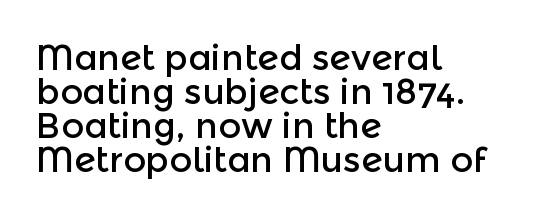
Vertical strokes here are truly vertical. Baseline-to-baseline distance is barely more than the letter height. Line starts are locked; line ends wander. The rendering uses natural spacing where letterforms have individual widths. Is the letter spacing exaggerated? No — it looks like the ordinary default.
